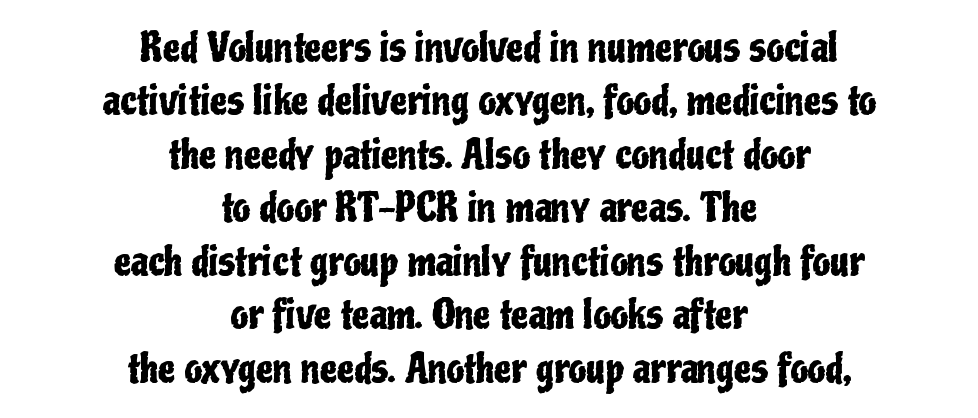
Q: Is the text italic (slanted)? A: No, it is upright.
Q: Is the typeface a serif or a sans-serif typeface? A: Sans-serif.
Q: Is the text underlined? A: No.
Q: How is the paragraph aligned? A: Centered.
Q: Is the spacing between letters normal or unusually wide? A: Normal.
Q: Is the spacing between lines tight, normal or loose? A: Normal.
Q: Width (condensed, normal, or wide)? A: Condensed.
Q: Stroke contrast? A: Low.
Q: x-height? A: Medium.
Q: Monospaced? A: No.
